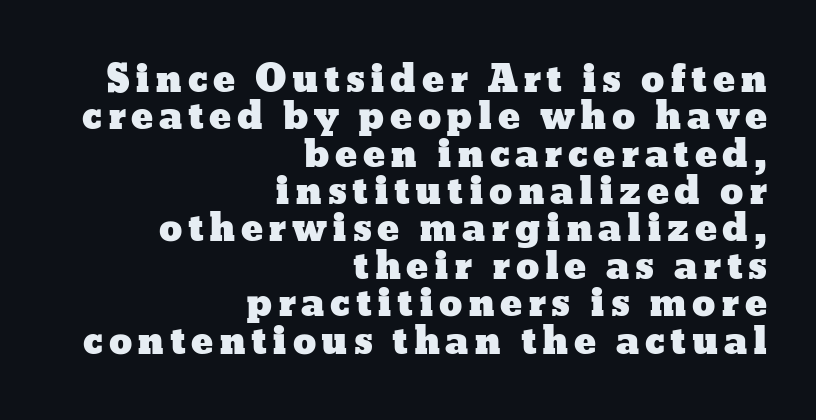
Think of a printed novel: that variable character pitch is what you see here. One-word summary of the alignment: right. One glance says dense: line gaps are narrower than usual. Rule under the text: the space is simply empty. This sample uses an upright cut, with every glyph sitting square on the baseline.
